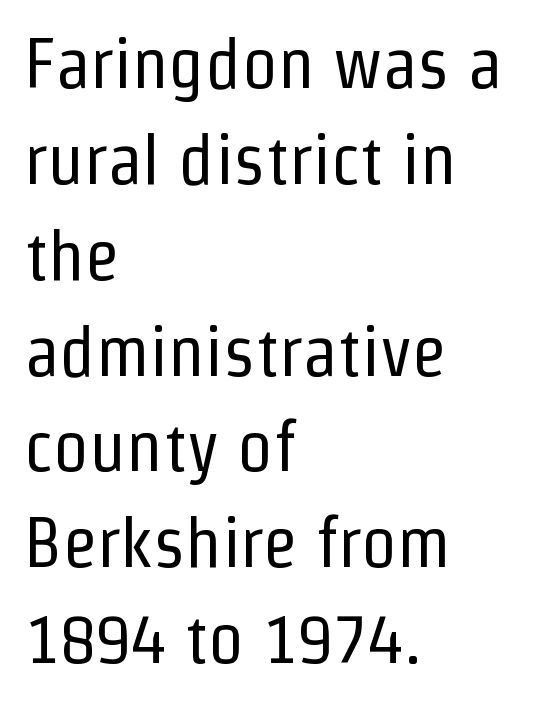
{"serif": "no", "italic": "no", "bold": "no", "weight": "regular", "width": "condensed", "stroke_contrast": "low", "x_height": "medium", "monospaced": "no", "underline": "no", "align": "left", "line_spacing": "normal", "line_spacing_ratio": 1.35, "letter_spacing": "normal", "letter_spacing_em": 0.0, "glyph_px": 71}
